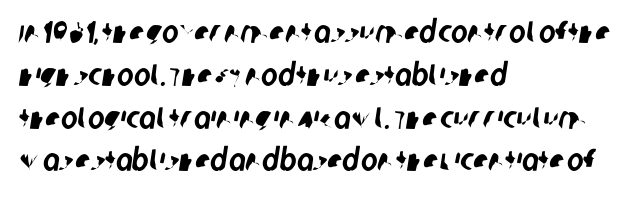
Q: Is the typeface a serif or a sans-serif typeface? A: Sans-serif.
Q: Is the text underlined? A: No.
Q: How is the paragraph aligned? A: Left-aligned.
Q: Is the spacing between letters normal or unusually wide? A: Normal.
Q: Is the spacing between lines tight, normal or loose? A: Normal.
Q: Width (condensed, normal, or wide)? A: Condensed.
Q: Stroke contrast? A: Low.
Q: x-height? A: Large.
Q: Monospaced? A: No.
